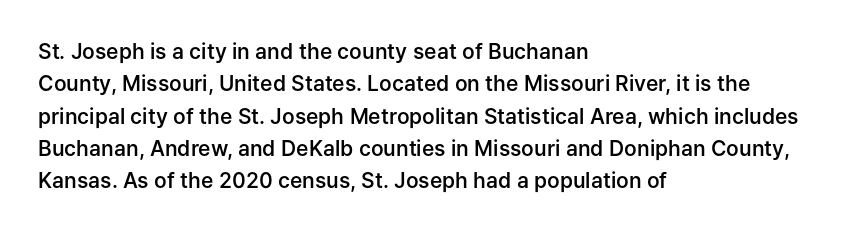
Q: Is the text bold? A: Semi-bold.
Q: Is the text italic (slanted)? A: No, it is upright.
Q: Is the text underlined? A: No.
Q: How is the paragraph aligned? A: Left-aligned.
Q: Is the spacing between letters normal or unusually wide? A: Normal.
Q: Is the spacing between lines tight, normal or loose? A: Normal.
